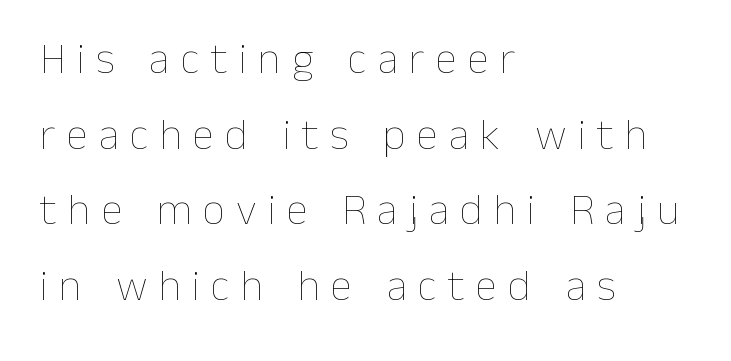
{"italic": "no", "bold": "no", "weight": "thin", "width": "normal", "stroke_contrast": "low", "x_height": "medium", "monospaced": "no", "underline": "no", "align": "left", "line_spacing_ratio": 1.72, "letter_spacing": "wide", "letter_spacing_em": 0.25, "glyph_px": 44}
